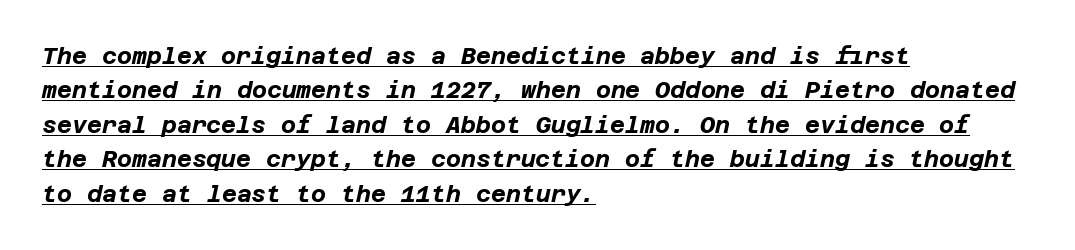
{"italic": "yes", "lean": "right", "slant_degrees": 12, "bold": "yes", "underline": "yes", "align": "left", "line_spacing": "normal", "line_spacing_ratio": 1.5, "letter_spacing": "normal", "letter_spacing_em": 0.0, "glyph_px": 23}
